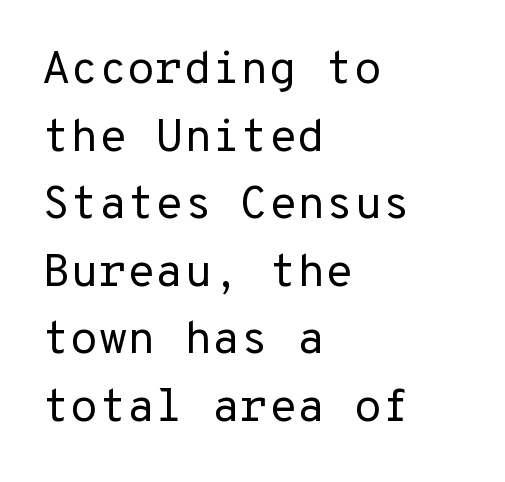
{"serif": "no", "italic": "no", "bold": "no", "weight": "regular", "width": "normal", "stroke_contrast": "low", "x_height": "medium", "monospaced": "yes", "underline": "no", "align": "left", "line_spacing": "normal", "line_spacing_ratio": 1.47, "letter_spacing": "normal", "letter_spacing_em": 0.0, "glyph_px": 46}
